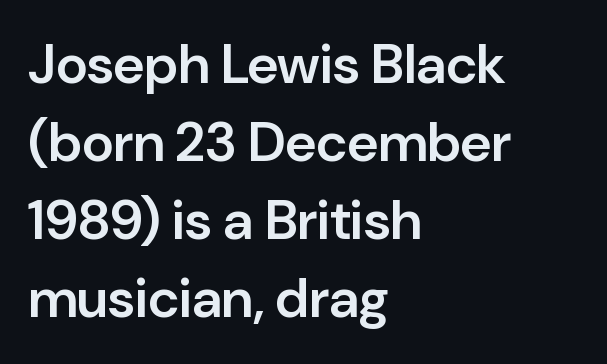
The face used here is proportionally spaced, like ordinary book or web type. The glyphs in this specimen are sans serif. This sample uses an upright cut, with every glyph sitting square on the baseline. The strokes are fattened partway — semibold, not bold.
